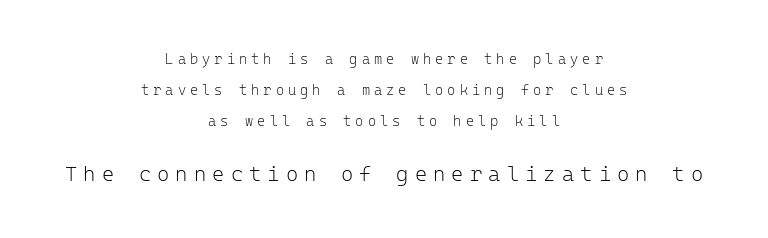
Q: Is the text bold? A: No.
Q: Is the text italic (slanted)? A: No, it is upright.
Q: Is the text underlined? A: No.
Q: How is the paragraph aligned? A: Centered.
Q: Is the spacing between letters normal or unusually wide? A: Unusually wide.
Q: Is the spacing between lines tight, normal or loose? A: Loose.
Q: Which block of text is set in a larger size, the first (top) or the second (bottom)? A: The second (bottom) one.
